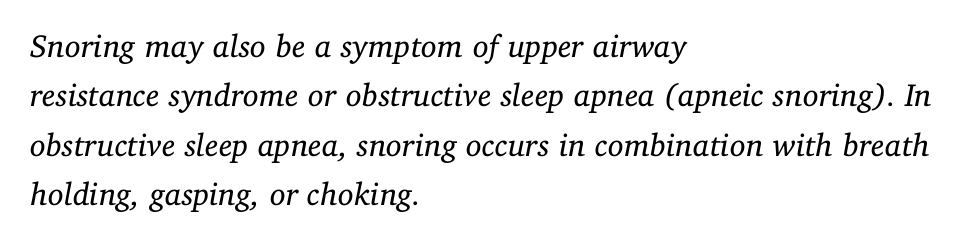
Q: Is the text bold? A: No.
Q: Is the text italic (slanted)? A: Yes, it leans right by about 11 degrees.
Q: Is the typeface a serif or a sans-serif typeface? A: Serif.
Q: Is the text underlined? A: No.
Q: How is the paragraph aligned? A: Left-aligned.
Q: Is the spacing between letters normal or unusually wide? A: Normal.
Q: Is the spacing between lines tight, normal or loose? A: Normal.
Q: Width (condensed, normal, or wide)? A: Normal.
Q: Stroke contrast? A: Low.
Q: x-height? A: Medium.
Q: Monospaced? A: No.
